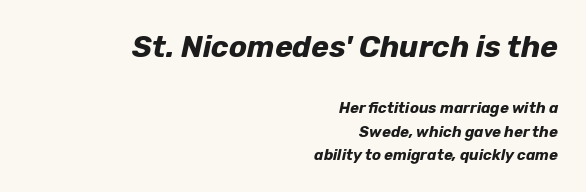
{"italic": "yes", "lean": "right", "slant_degrees": 12, "bold": "yes", "weight": "bold", "width": "normal", "stroke_contrast": "low", "x_height": "medium", "monospaced": "no", "underline": "no", "align": "right", "line_spacing": "normal", "line_spacing_ratio": 1.55, "letter_spacing": "normal", "letter_spacing_em": 0.0, "larger_block": "first", "size_ratio": 2.0, "glyph_px": 30}
